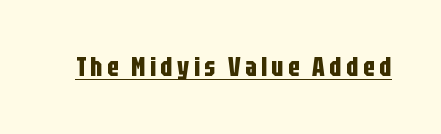
The image shows 26 px bold type, upright; set underlined.
